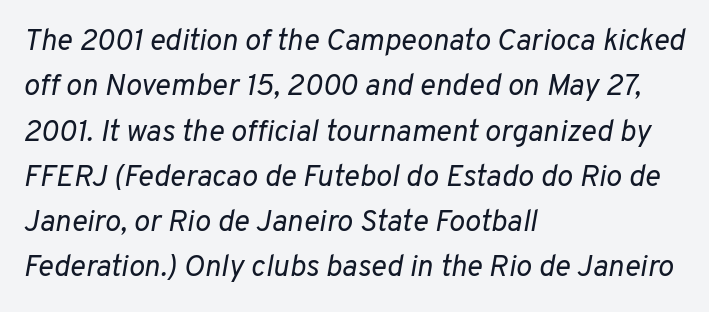
{"italic": "yes", "lean": "right", "slant_degrees": 10, "bold": "no", "weight": "regular", "width": "normal", "stroke_contrast": "low", "x_height": "medium", "monospaced": "no", "underline": "no", "align": "left", "line_spacing": "normal", "line_spacing_ratio": 1.51, "letter_spacing": "normal", "letter_spacing_em": 0.0, "glyph_px": 30}
